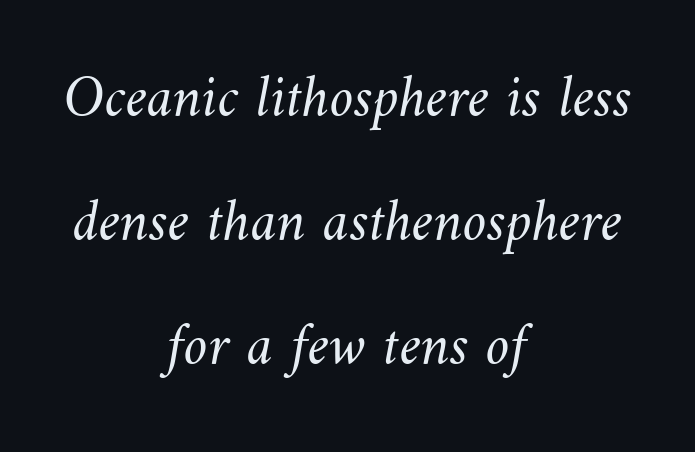
The image shows 60 px light type; set centered, loose line spacing (2.07x), normal letter spacing, not underlined; medium stroke contrast and a small x-height.
